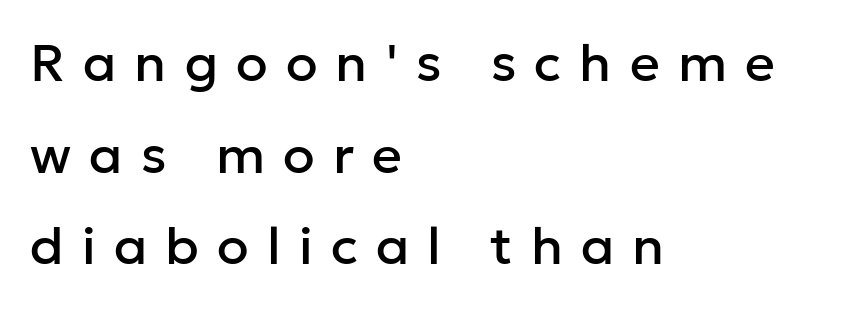
Q: Is the text italic (slanted)? A: No, it is upright.
Q: Is the typeface a serif or a sans-serif typeface? A: Sans-serif.
Q: Is the text underlined? A: No.
Q: How is the paragraph aligned? A: Left-aligned.
Q: Is the spacing between letters normal or unusually wide? A: Unusually wide.
Q: Width (condensed, normal, or wide)? A: Normal.
Q: Stroke contrast? A: Low.
Q: x-height? A: Medium.
Q: Monospaced? A: No.
